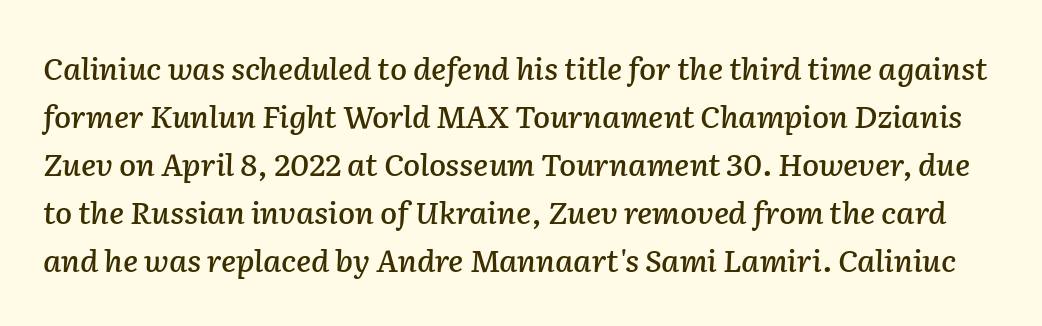
{"italic": "yes", "lean": "right", "slant_degrees": 2, "width": "normal", "stroke_contrast": "low", "x_height": "medium", "monospaced": "no", "underline": "no", "line_spacing": "normal", "line_spacing_ratio": 1.55, "letter_spacing": "normal", "letter_spacing_em": 0.0, "glyph_px": 31}
